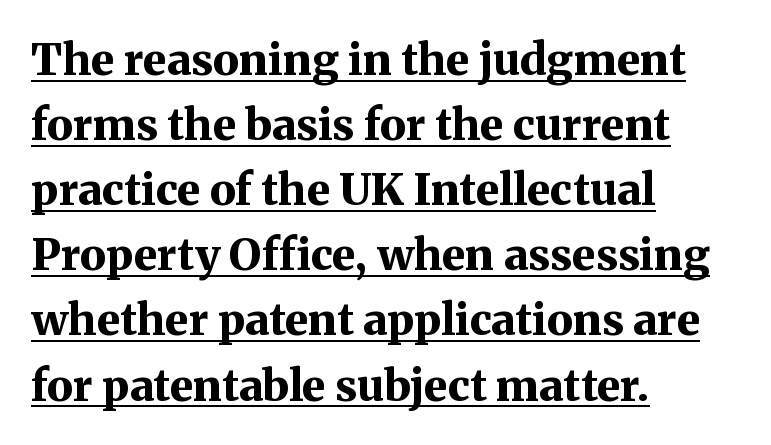
The image shows 44 px bold serif type, upright; set left-aligned, normal line spacing (1.48x), normal letter spacing, underlined; medium stroke contrast and a medium x-height.
